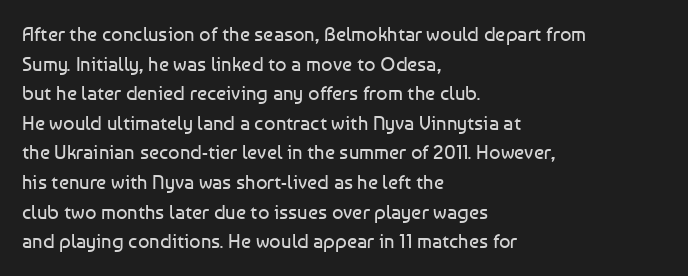
The image shows 20 px text type, upright; set left-aligned, normal line spacing (1.48x), normal letter spacing, not underlined.
